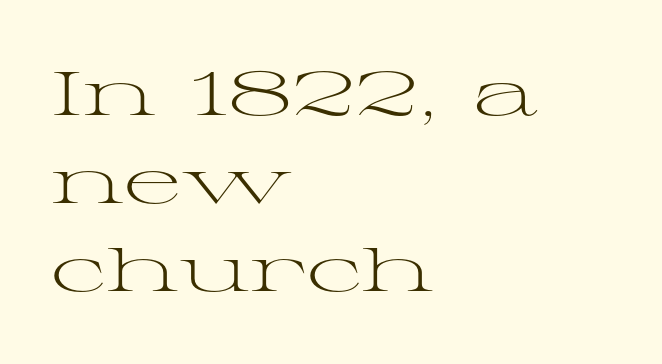
Line beginnings align vertically; line endings do not. Each letter keeps its own natural width here, so spacing adapts to shape. Stroke thickness stays within the range of a standard reading face or lighter. These lines were composed using upright roman letters.
